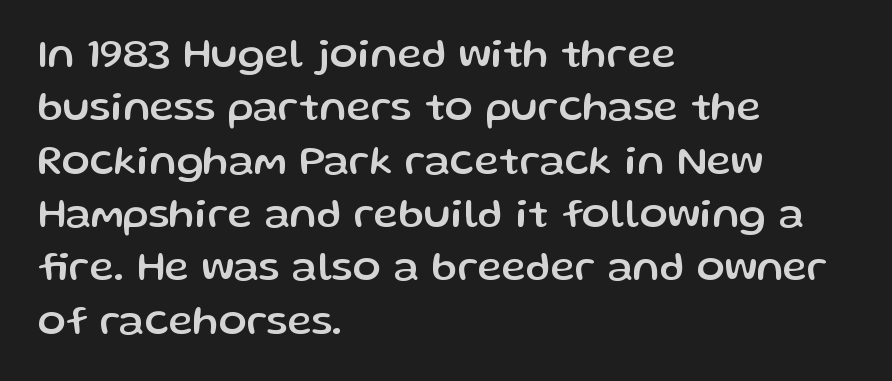
{"serif": "no", "italic": "no", "width": "normal", "stroke_contrast": "low", "x_height": "medium", "monospaced": "no", "underline": "no", "align": "left", "line_spacing": "normal", "line_spacing_ratio": 1.27, "letter_spacing": "normal", "letter_spacing_em": 0.0, "glyph_px": 42}
